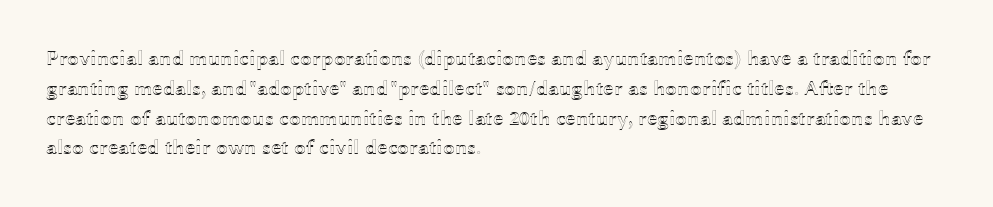
The image shows 21 px text type, upright; set left-aligned, normal line spacing (1.42x), normal letter spacing, not underlined.
